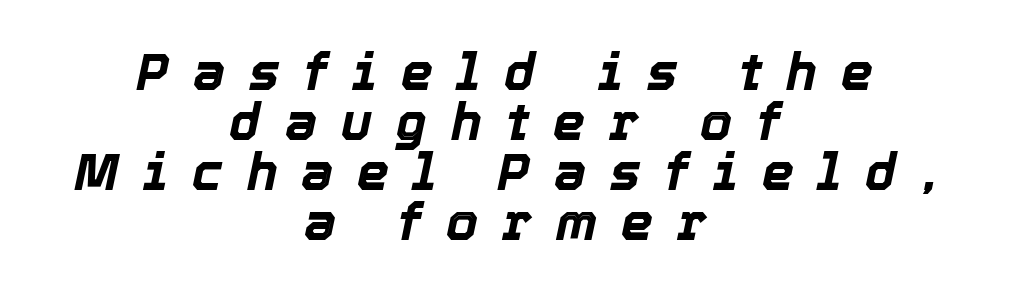
Q: Is the text bold? A: Yes.
Q: Is the text italic (slanted)? A: Yes, it leans right by about 12 degrees.
Q: Is the text underlined? A: No.
Q: How is the paragraph aligned? A: Centered.
Q: Is the spacing between letters normal or unusually wide? A: Unusually wide.
Q: Is the spacing between lines tight, normal or loose? A: Tight.
Q: Width (condensed, normal, or wide)? A: Normal.
Q: x-height? A: Medium.
Q: Monospaced? A: No.
